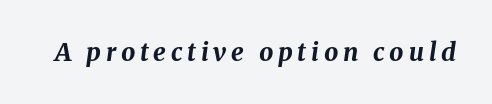
Q: Is the text bold? A: Yes.
Q: Is the text italic (slanted)? A: Yes, it leans right by about 8 degrees.
Q: Is the text underlined? A: No.
